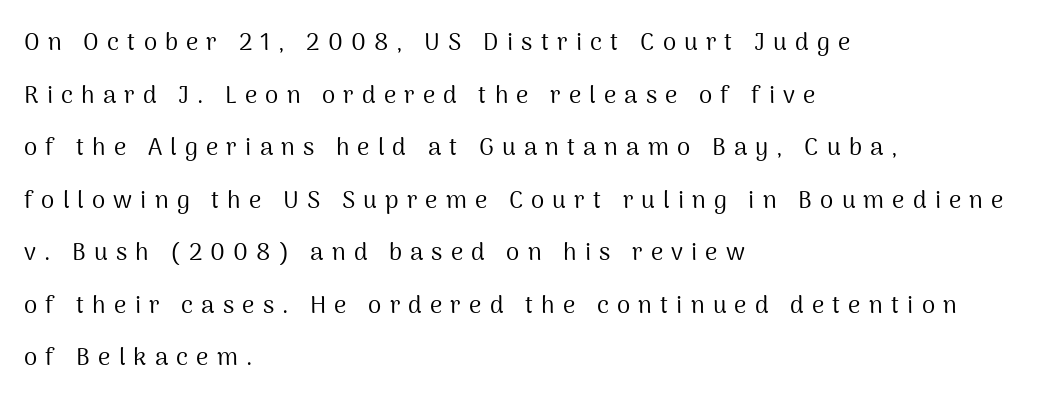
{"italic": "no", "bold": "no", "underline": "no", "align": "left", "line_spacing": "loose", "line_spacing_ratio": 2.19, "letter_spacing": "wide", "letter_spacing_em": 0.34, "glyph_px": 24}
